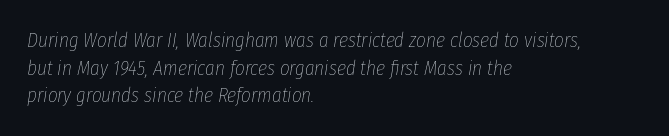
Q: Is the text bold? A: No.
Q: Is the text italic (slanted)? A: Yes, it leans right by about 8 degrees.
Q: Is the text underlined? A: No.
Q: How is the paragraph aligned? A: Left-aligned.
Q: Is the spacing between letters normal or unusually wide? A: Normal.
Q: Is the spacing between lines tight, normal or loose? A: Normal.
